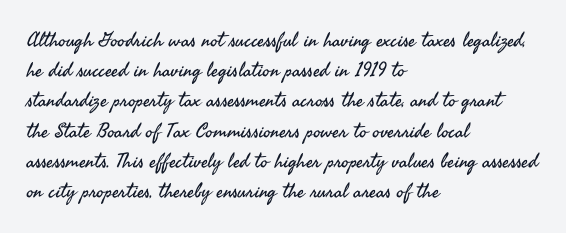
Q: Is the text bold? A: No.
Q: Is the text italic (slanted)? A: Yes.
Q: Is the text underlined? A: No.
Q: How is the paragraph aligned? A: Left-aligned.
Q: Is the spacing between letters normal or unusually wide? A: Normal.
Q: Is the spacing between lines tight, normal or loose? A: Normal.
